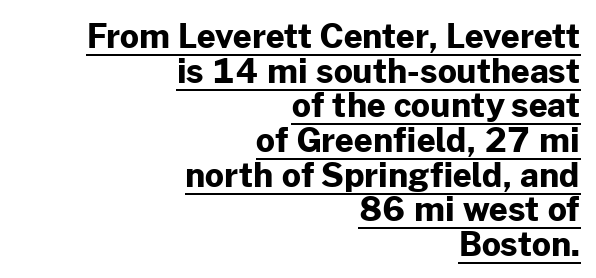
Q: Is the text bold? A: Yes.
Q: Is the text italic (slanted)? A: No, it is upright.
Q: Is the typeface a serif or a sans-serif typeface? A: Sans-serif.
Q: Is the text underlined? A: Yes.
Q: How is the paragraph aligned? A: Right-aligned.
Q: Is the spacing between letters normal or unusually wide? A: Normal.
Q: Is the spacing between lines tight, normal or loose? A: Tight.
Q: Width (condensed, normal, or wide)? A: Normal.
Q: Stroke contrast? A: Low.
Q: x-height? A: Medium.
Q: Monospaced? A: No.
